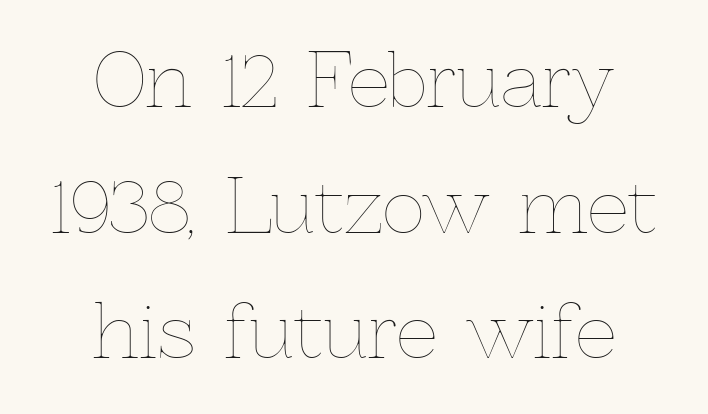
The paragraph shown floats in the horizontal middle. What stands out about the letter spacing? Nothing — it is the standard amount. The area under the type is left untouched. Rendered with straight, roman letterforms. The font is comparable to plain body text, perhaps lighter. Here the designer chose a conventional face with non-uniform glyph widths.
